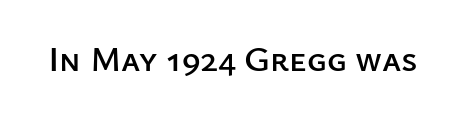
{"serif": "no", "italic": "no", "width": "normal", "stroke_contrast": "low", "x_height": "medium", "monospaced": "no", "underline": "no", "letter_spacing": "normal", "letter_spacing_em": 0.0, "glyph_px": 36}
